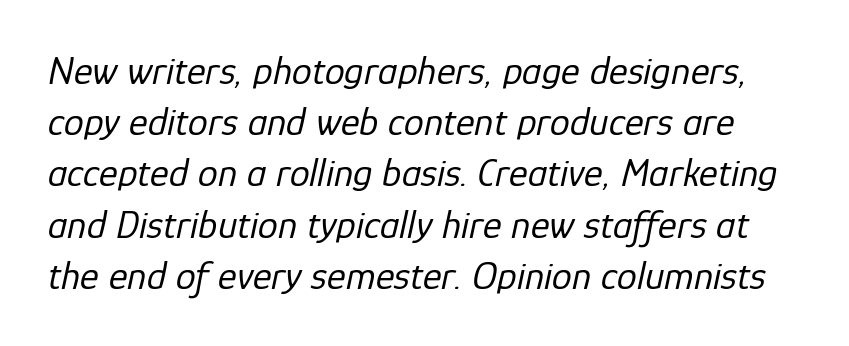
{"italic": "yes", "lean": "right", "slant_degrees": 12, "bold": "no", "weight": "regular", "width": "normal", "stroke_contrast": "low", "x_height": "medium", "monospaced": "no", "underline": "no", "line_spacing": "normal", "line_spacing_ratio": 1.28, "letter_spacing": "normal", "letter_spacing_em": 0.0, "glyph_px": 40}
